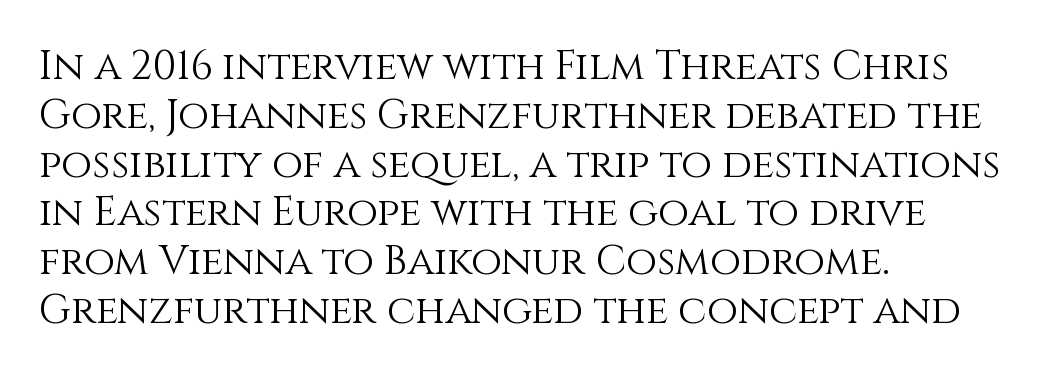
{"italic": "no", "bold": "no", "weight": "light", "width": "normal", "stroke_contrast": "medium", "x_height": "large", "monospaced": "no", "underline": "no", "align": "left", "line_spacing_ratio": 1.22, "letter_spacing": "normal", "letter_spacing_em": 0.0, "glyph_px": 40}
